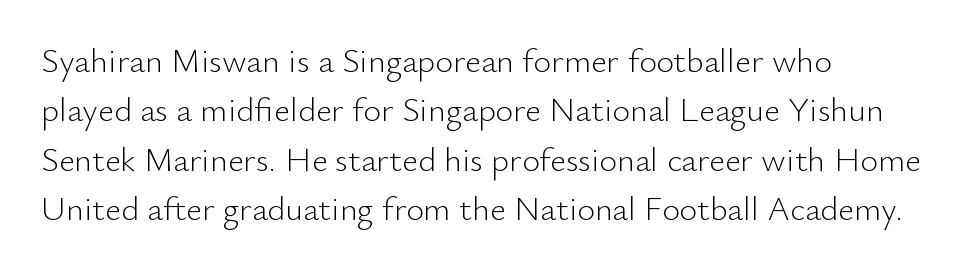
{"serif": "no", "italic": "no", "bold": "no", "weight": "light", "width": "normal", "stroke_contrast": "low", "x_height": "small", "monospaced": "no", "underline": "no", "align": "left", "line_spacing": "normal", "line_spacing_ratio": 1.45, "letter_spacing": "normal", "letter_spacing_em": 0.0, "glyph_px": 34}
